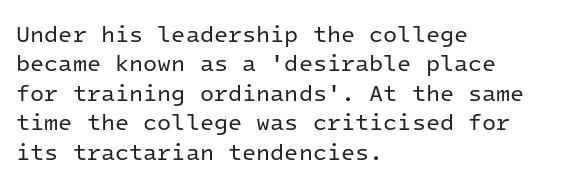
{"italic": "no", "bold": "no", "underline": "no", "align": "left", "line_spacing": "normal", "line_spacing_ratio": 1.28, "letter_spacing": "normal", "letter_spacing_em": 0.0, "glyph_px": 23}
